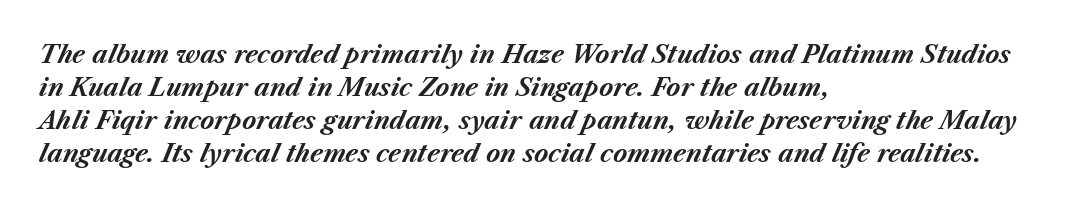
{"italic": "yes", "lean": "right", "slant_degrees": 23, "bold": "yes", "underline": "no", "align": "left", "line_spacing": "normal", "line_spacing_ratio": 1.38, "letter_spacing": "normal", "letter_spacing_em": 0.0, "glyph_px": 24}
